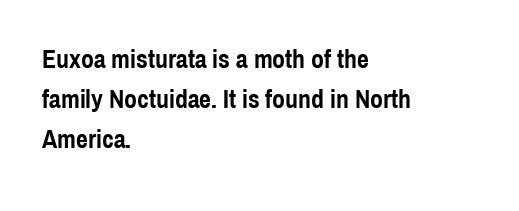
The letterforms sit shoulder to shoulder at normal distance. If you measured baseline to baseline, you'd find a middling distance. The specimen omits any rule beneath the text block's lines. These lines stack with their left ends in a neat column.
